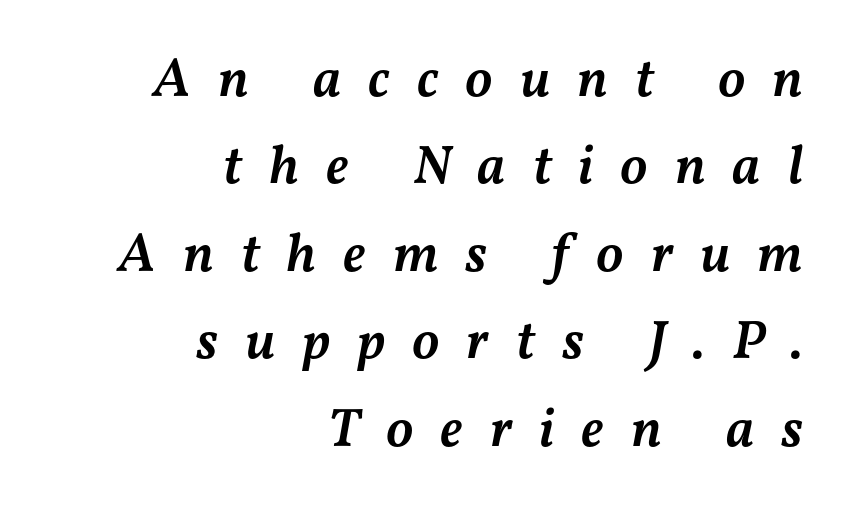
{"italic": "yes", "lean": "right", "slant_degrees": 11, "bold": "semi", "weight": "semibold", "width": "normal", "stroke_contrast": "medium", "x_height": "medium", "monospaced": "no", "underline": "no", "align": "right", "line_spacing": "normal", "line_spacing_ratio": 1.59, "letter_spacing": "wide", "letter_spacing_em": 0.49, "glyph_px": 55}
